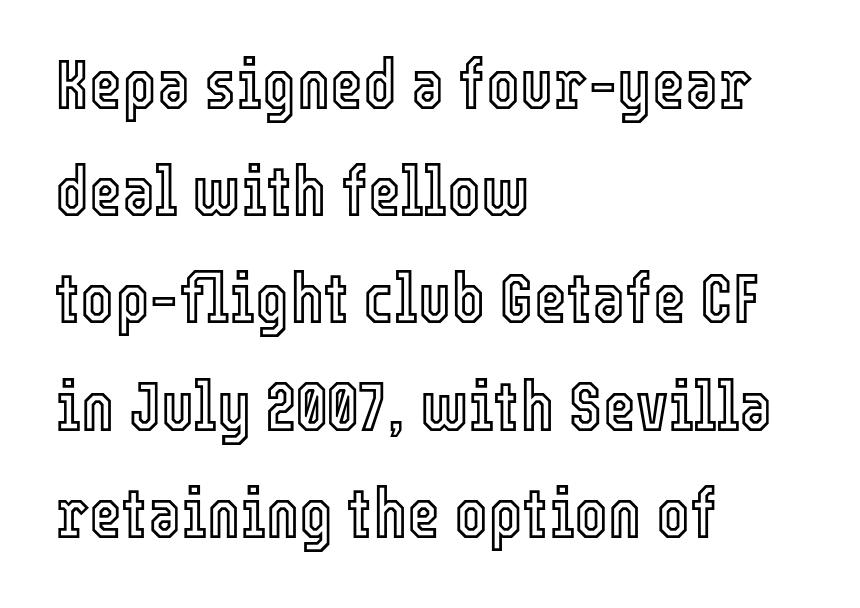
Q: Is the text italic (slanted)? A: No, it is upright.
Q: Is the text underlined? A: No.
Q: How is the paragraph aligned? A: Left-aligned.
Q: Is the spacing between letters normal or unusually wide? A: Normal.
Q: Is the spacing between lines tight, normal or loose? A: Normal.
Q: Width (condensed, normal, or wide)? A: Condensed.
Q: x-height? A: Medium.
Q: Monospaced? A: No.
